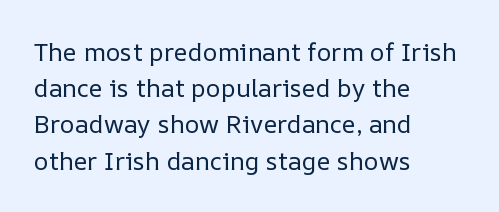
{"italic": "no", "bold": "no", "underline": "no", "align": "left", "line_spacing": "normal", "line_spacing_ratio": 1.45, "letter_spacing": "normal", "letter_spacing_em": 0.0, "glyph_px": 25}
